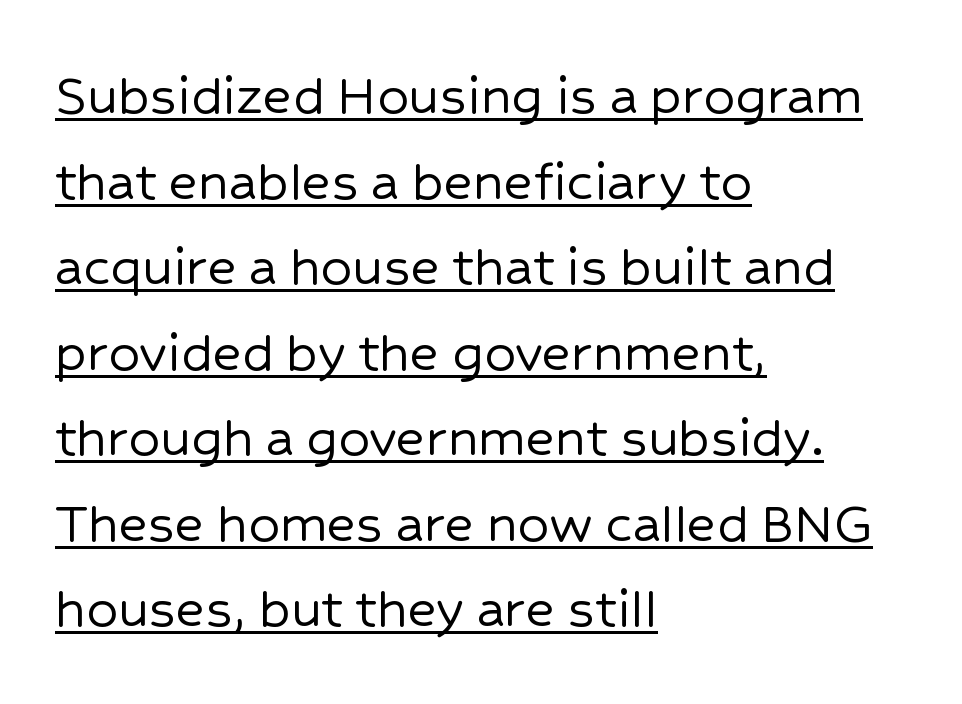
Visually the block forms a straight wall on the left and a jagged coastline on the right. A rule runs beneath these lines of type. Short note: letters normally spaced. If you measured baseline to baseline, you'd find a middling distance. In terms of letterform style, serifs are entirely absent. Quick note: not italic, upright.
